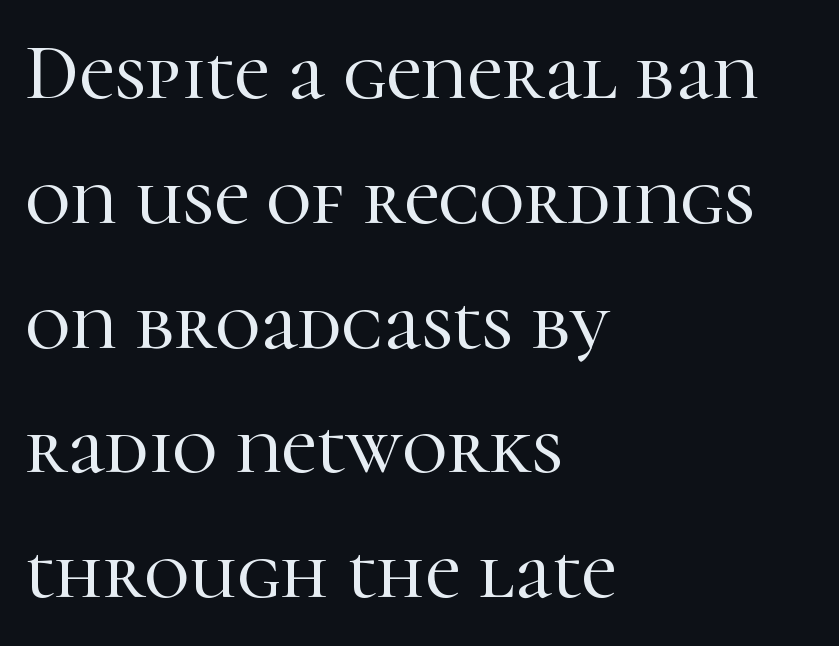
A normal amount of white space separates one row of letters from the next. These lines keep a tight, regular rhythm from letter to letter. The passage shown is typed in a proportional face where columns would drift. Each line starts at the same left margin while the right side varies. Does the type have serifs? Yes, each stem ends in a small foot. Decoration check: the copy has no underline.
